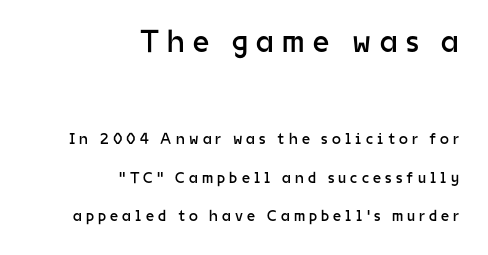
Q: Is the text bold? A: No.
Q: Is the text italic (slanted)? A: No, it is upright.
Q: Is the typeface a serif or a sans-serif typeface? A: Sans-serif.
Q: Is the text underlined? A: No.
Q: How is the paragraph aligned? A: Right-aligned.
Q: Is the spacing between letters normal or unusually wide? A: Unusually wide.
Q: Is the spacing between lines tight, normal or loose? A: Loose.
Q: Which block of text is set in a larger size, the first (top) or the second (bottom)? A: The first (top) one.
Q: Width (condensed, normal, or wide)? A: Normal.
Q: Stroke contrast? A: Low.
Q: x-height? A: Medium.
Q: Monospaced? A: No.
